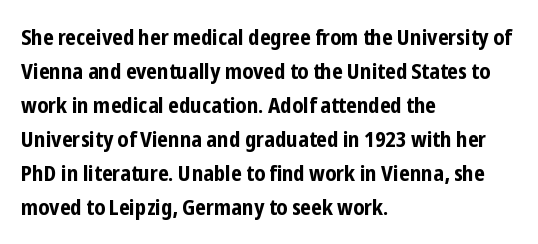
Underline: absent. Default kerning and tracking; the words read as compact shapes. Successive baselines arrive at the customary interval. You can tell it's not italic because the verticals are truly vertical. One-word summary of the alignment: left. These lines carry a lot of weight — the face is fully bold.
